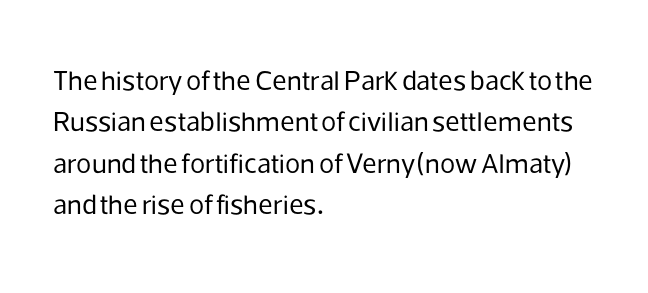
The image shows 28 px regular-weight sans-serif type, upright; set left-aligned, normal line spacing (1.48x), normal letter spacing, not underlined; low stroke contrast and a medium x-height.
